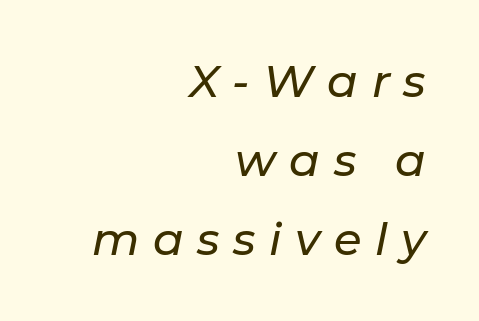
{"italic": "yes", "lean": "right", "slant_degrees": 11, "width": "normal", "stroke_contrast": "low", "x_height": "medium", "monospaced": "no", "underline": "no", "align": "right", "line_spacing_ratio": 1.76, "letter_spacing": "wide", "letter_spacing_em": 0.3, "glyph_px": 45}
